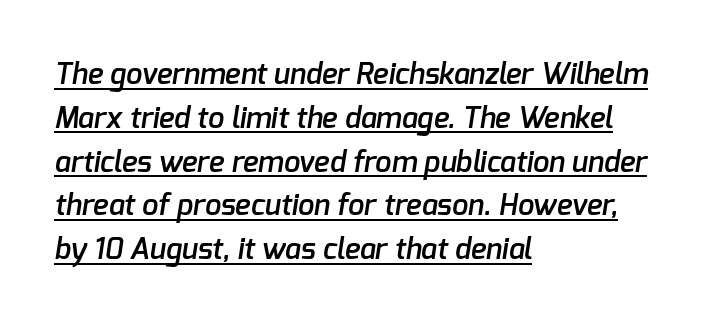
Q: Is the text bold? A: Semi-bold.
Q: Is the typeface a serif or a sans-serif typeface? A: Sans-serif.
Q: Is the text underlined? A: Yes.
Q: How is the paragraph aligned? A: Left-aligned.
Q: Is the spacing between letters normal or unusually wide? A: Normal.
Q: Is the spacing between lines tight, normal or loose? A: Normal.
Q: Width (condensed, normal, or wide)? A: Normal.
Q: Stroke contrast? A: Low.
Q: x-height? A: Medium.
Q: Monospaced? A: No.
